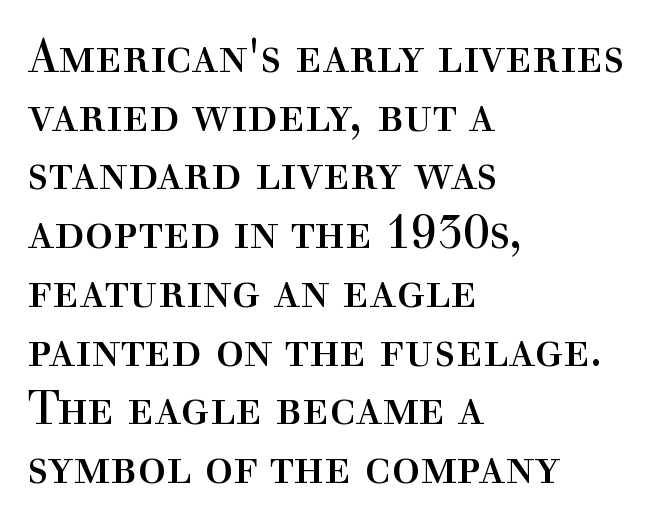
Words float on clear page, feet unadorned. Layout note: lines flush left. Summary of vertical rhythm: regular, with standard interline spacing. Posture: straight, roman, zero tilt.
